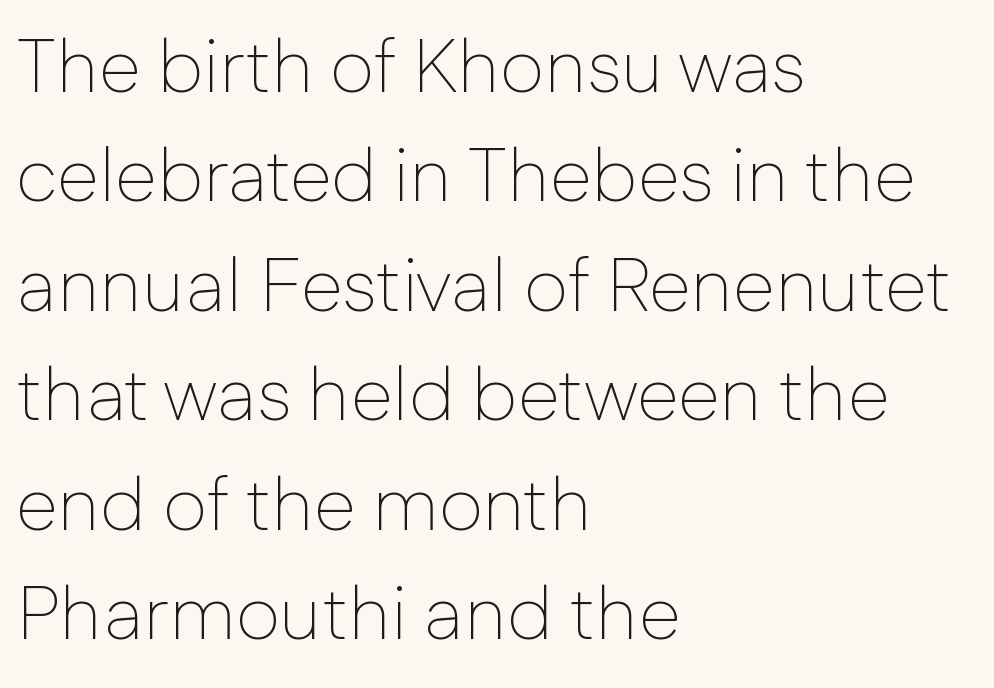
{"serif": "no", "italic": "no", "bold": "no", "weight": "thin", "width": "normal", "stroke_contrast": "low", "x_height": "medium", "monospaced": "no", "underline": "no", "align": "left", "line_spacing": "normal", "line_spacing_ratio": 1.44, "letter_spacing": "normal", "letter_spacing_em": 0.0, "glyph_px": 76}
